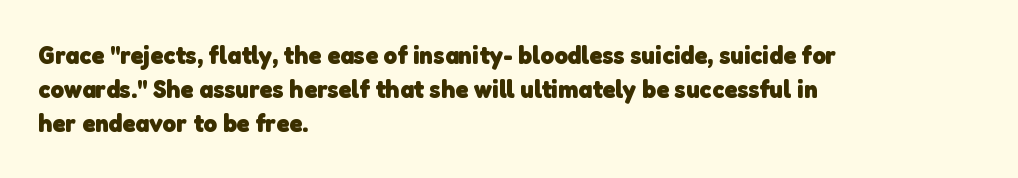
Every row of glyphs begins at an identical x-position on the left. The specimen omits any rule beneath the text block's lines. On the weight axis this lands at bold, roughly 700. Quick note: interline space is typical. Compared with typical body copy, the letter spacing here is the same.
